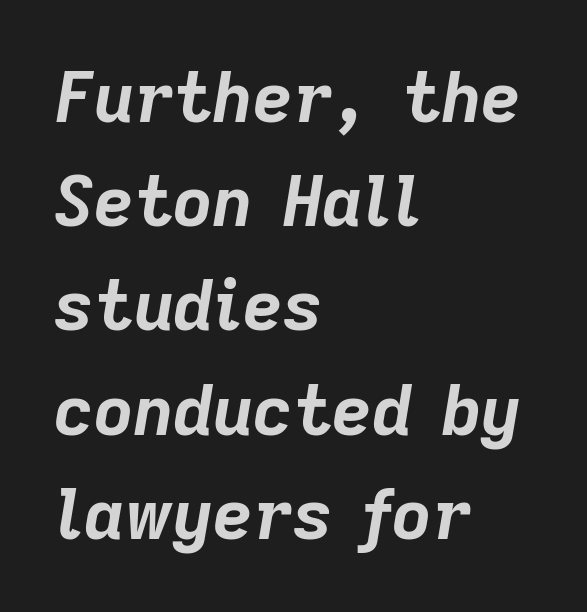
This rendering uses left alignment, leaving the right contour irregular. Glyph-to-glyph distance matches everyday printed text. The face used here has a pronounced slope to its letters. The face used here is proportionally spaced, like ordinary book or web type. Underlining? Definitely not there.
